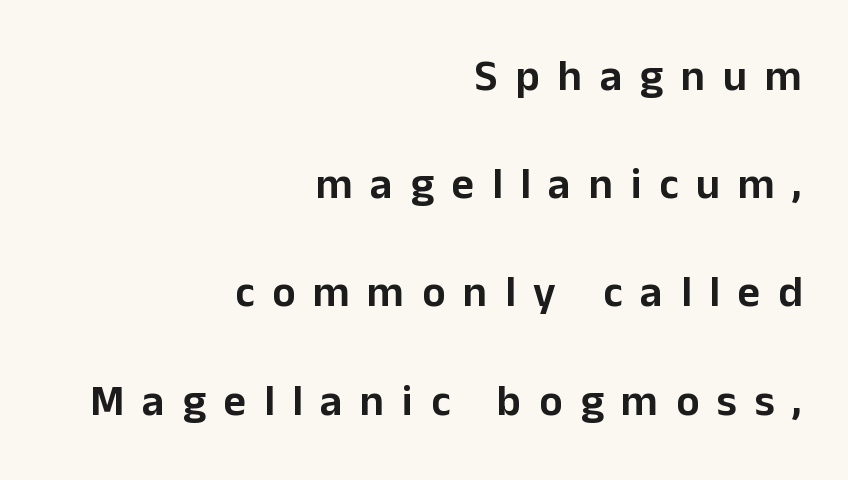
Q: Is the text italic (slanted)? A: No, it is upright.
Q: Is the typeface a serif or a sans-serif typeface? A: Sans-serif.
Q: Is the text underlined? A: No.
Q: How is the paragraph aligned? A: Right-aligned.
Q: Is the spacing between letters normal or unusually wide? A: Unusually wide.
Q: Is the spacing between lines tight, normal or loose? A: Loose.
Q: Width (condensed, normal, or wide)? A: Normal.
Q: Stroke contrast? A: Low.
Q: x-height? A: Medium.
Q: Monospaced? A: No.
